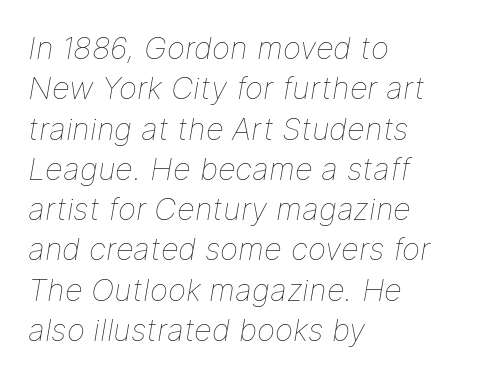
Q: Is the text bold? A: No.
Q: Is the text italic (slanted)? A: Yes, it leans right by about 9 degrees.
Q: Is the text underlined? A: No.
Q: How is the paragraph aligned? A: Left-aligned.
Q: Is the spacing between letters normal or unusually wide? A: Normal.
Q: Is the spacing between lines tight, normal or loose? A: Normal.
Q: Width (condensed, normal, or wide)? A: Normal.
Q: Stroke contrast? A: Low.
Q: x-height? A: Medium.
Q: Monospaced? A: No.
